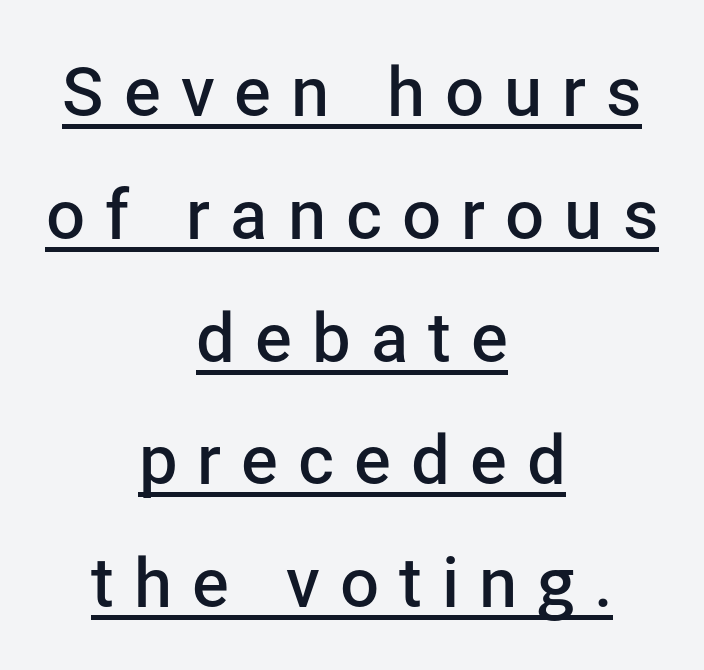
The image shows 69 px semibold sans-serif type, upright; set centered, line spacing 1.78x, unusually wide letter spacing (+0.29 em), underlined; low stroke contrast and a medium x-height.
